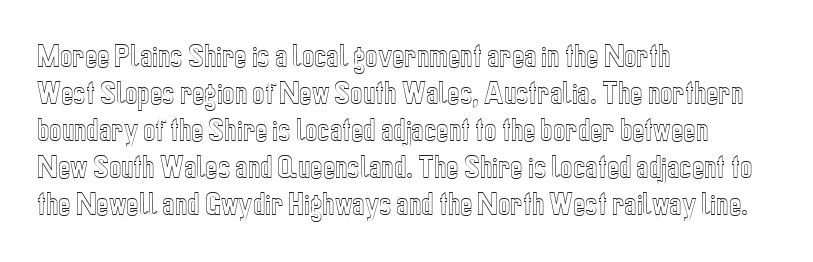
{"italic": "no", "underline": "no", "align": "left", "line_spacing": "normal", "line_spacing_ratio": 1.42, "letter_spacing": "normal", "letter_spacing_em": 0.0, "glyph_px": 26}
